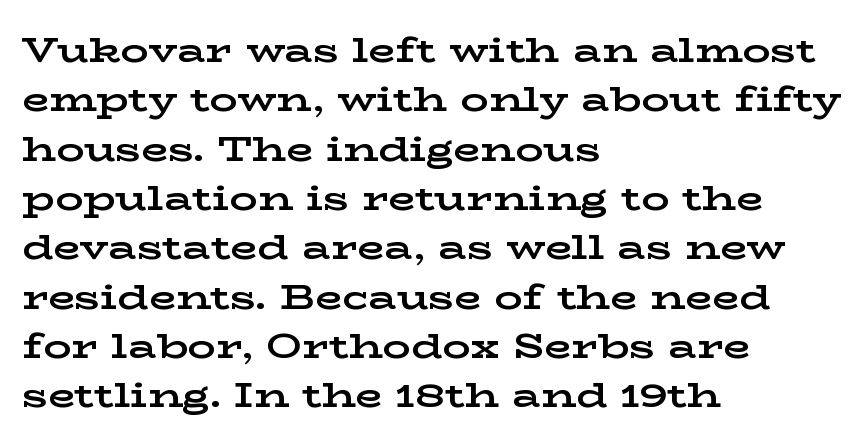
Q: Is the text bold? A: Yes.
Q: Is the text italic (slanted)? A: No, it is upright.
Q: Is the typeface a serif or a sans-serif typeface? A: Serif.
Q: Is the text underlined? A: No.
Q: How is the paragraph aligned? A: Left-aligned.
Q: Is the spacing between letters normal or unusually wide? A: Normal.
Q: Is the spacing between lines tight, normal or loose? A: Normal.
Q: Width (condensed, normal, or wide)? A: Wide.
Q: Stroke contrast? A: Low.
Q: x-height? A: Medium.
Q: Monospaced? A: No.
